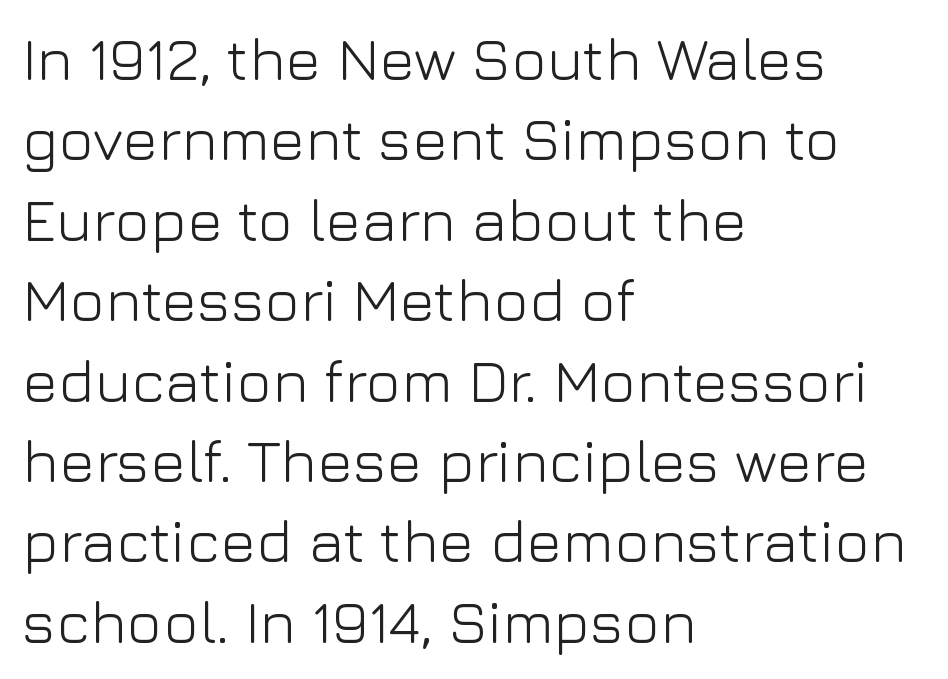
Default kerning and tracking; the words read as compact shapes. The setting favours the left margin, as ordinary paragraphs usually do. The characters display no serif detailing; their extremities are plain. Do the characters align in a grid? No, the font is proportional. Rendered with straight, roman letterforms. No letter is thick-stroked: the sample isn't bold.
